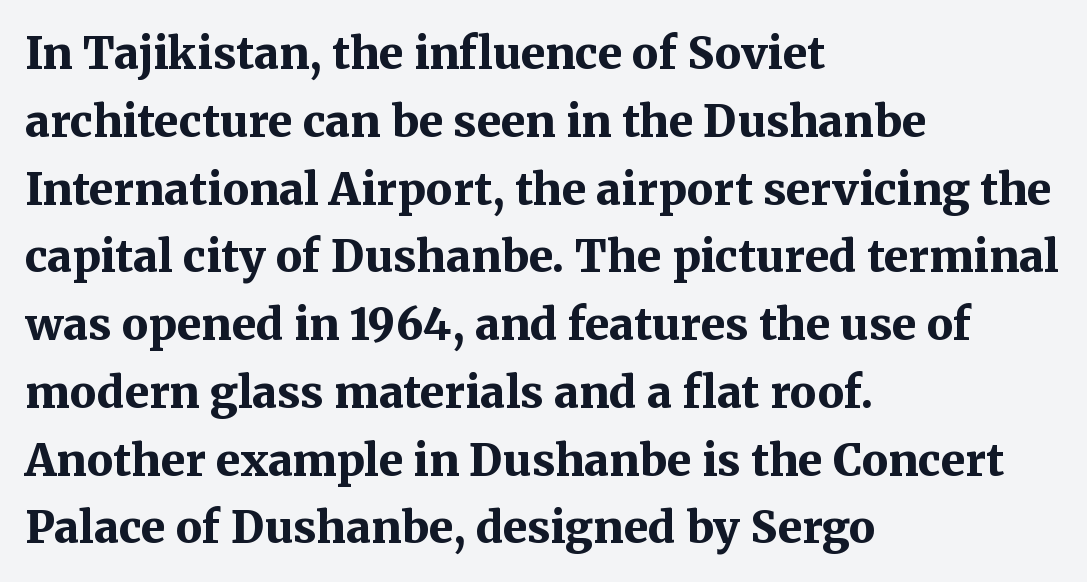
The image shows 44 px bold serif type, upright; set left-aligned, normal line spacing (1.54x), normal letter spacing, not underlined; medium stroke contrast and a medium x-height.
